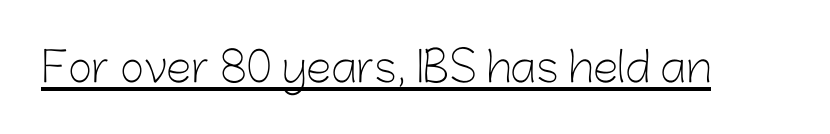
The image shows 41 px light sans-serif type, upright; set normal letter spacing, underlined; low stroke contrast and a medium x-height.
